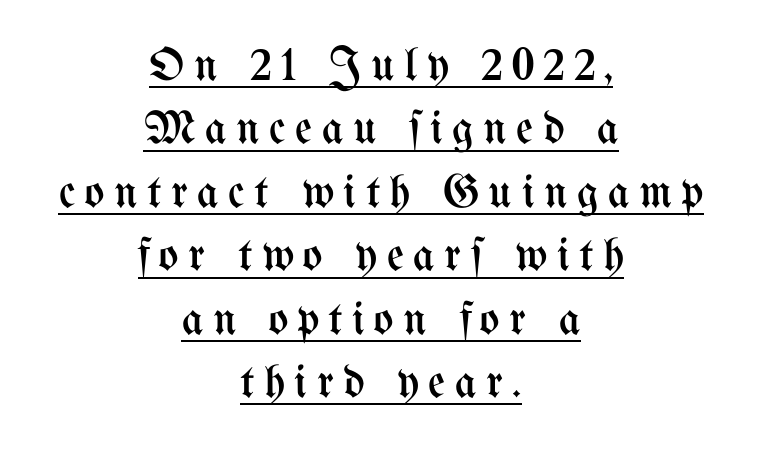
{"italic": "no", "bold": "no", "weight": "regular", "width": "condensed", "stroke_contrast": "medium", "x_height": "medium", "monospaced": "no", "underline": "yes", "align": "center", "line_spacing": "normal", "line_spacing_ratio": 1.35, "letter_spacing": "wide", "letter_spacing_em": 0.2, "glyph_px": 47}
